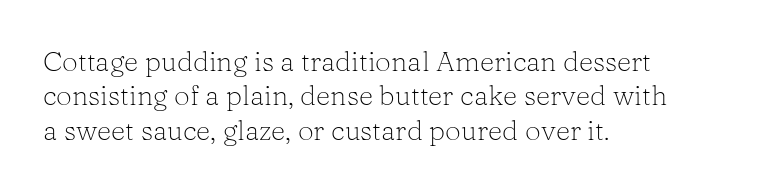
The image shows 28 px light serif type, upright; set left-aligned, line spacing 1.23x, normal letter spacing, not underlined; low stroke contrast and a medium x-height.
